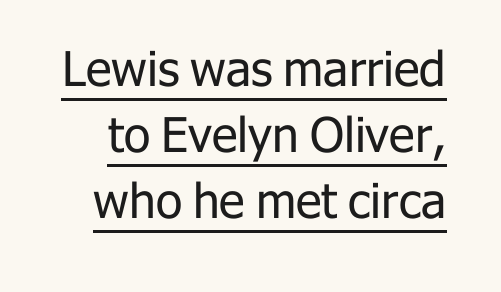
{"serif": "no", "italic": "no", "bold": "no", "weight": "regular", "width": "normal", "stroke_contrast": "low", "x_height": "medium", "monospaced": "no", "underline": "yes", "line_spacing": "normal", "line_spacing_ratio": 1.38, "letter_spacing": "normal", "letter_spacing_em": 0.0, "glyph_px": 48}
